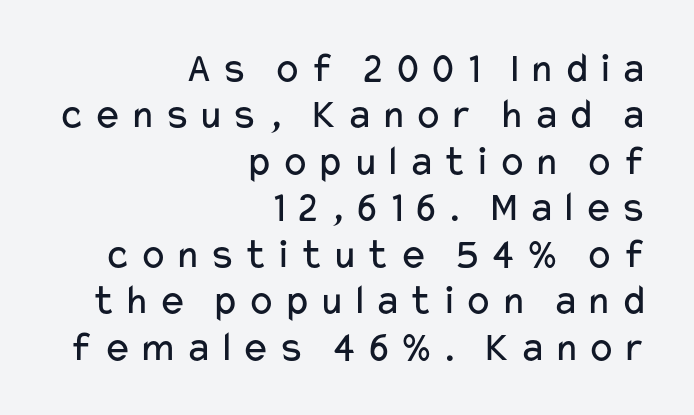
The image shows 43 px regular-weight, wide sans-serif type, upright; set right-aligned, tight line spacing (1.08x), not underlined; low stroke contrast and a medium x-height.
